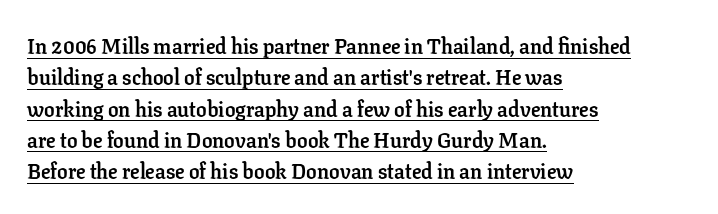
{"italic": "no", "bold": "yes", "underline": "yes", "align": "left", "line_spacing": "normal", "line_spacing_ratio": 1.49, "letter_spacing": "normal", "letter_spacing_em": 0.0, "glyph_px": 21}
